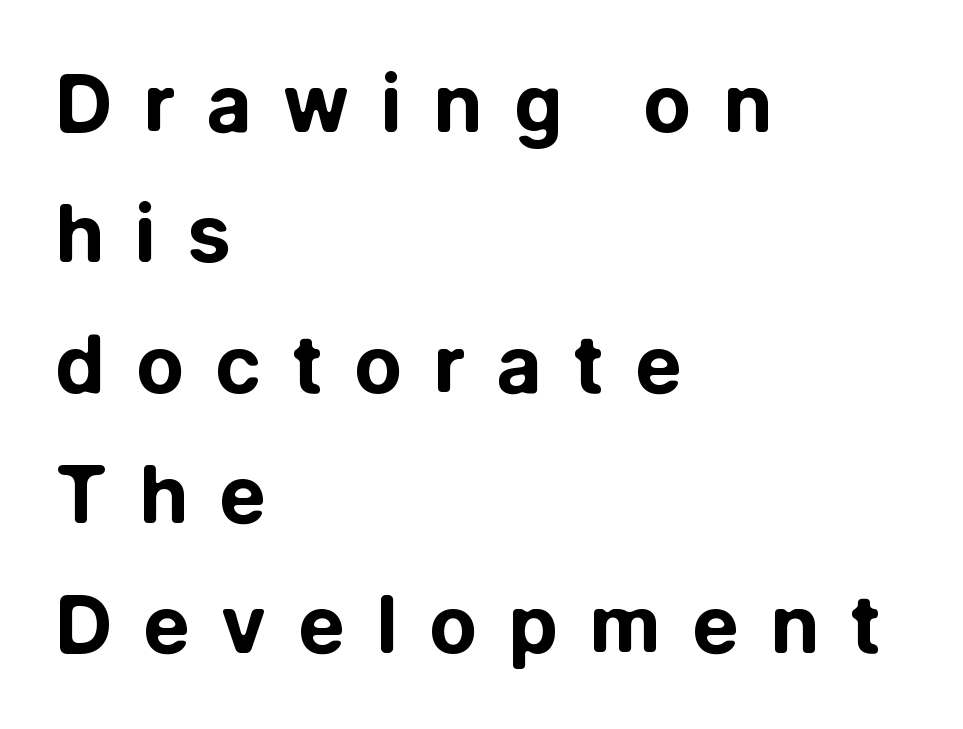
Here the glyphs are tracked loosely, breaking word shapes into spaced letters. The space between consecutive lines is moderate. Unlike italic type, these characters show no tilt at all. This sample is left-justified, so line endings fall wherever the words run out. Looks like regular typesetting: each glyph gets only the width it needs. The typeface chosen for these lines omits serifs.
